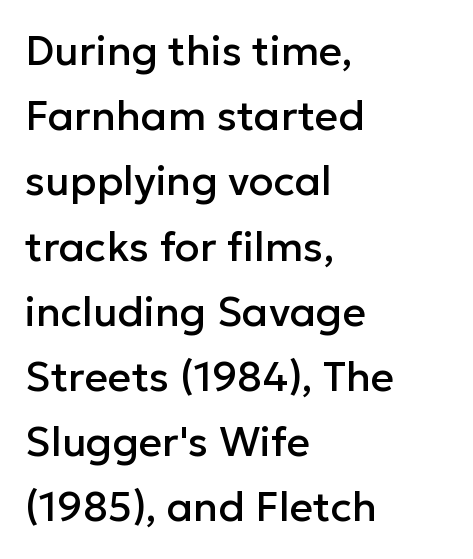
The image shows 41 px sans-serif type, upright; set left-aligned, normal line spacing (1.59x), normal letter spacing, not underlined; low stroke contrast and a medium x-height.
